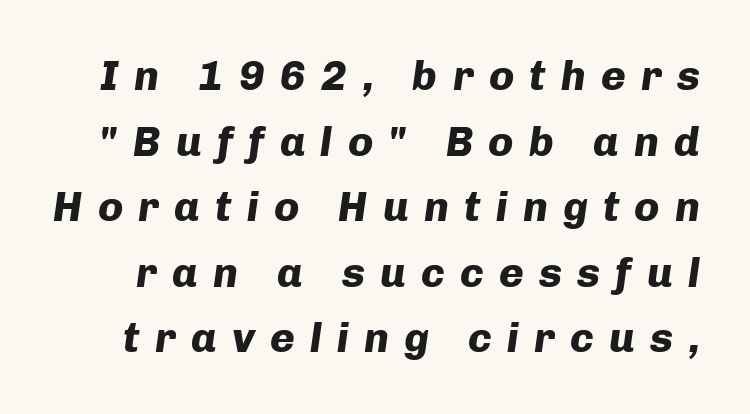
Q: Is the text bold? A: Yes.
Q: Is the text italic (slanted)? A: Yes, it leans right by about 8 degrees.
Q: Is the text underlined? A: No.
Q: Is the spacing between letters normal or unusually wide? A: Unusually wide.
Q: Is the spacing between lines tight, normal or loose? A: Normal.
Q: Width (condensed, normal, or wide)? A: Normal.
Q: Stroke contrast? A: Low.
Q: x-height? A: Medium.
Q: Monospaced? A: No.
